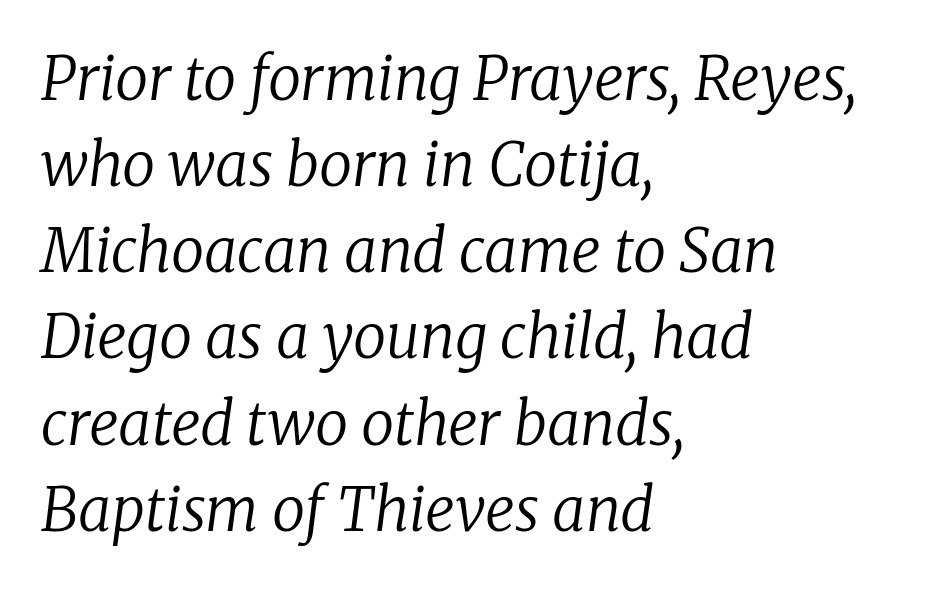
The image shows 59 px regular-weight serif type, italic (leaning right); set left-aligned, normal line spacing (1.46x), normal letter spacing, not underlined; low stroke contrast and a medium x-height.
